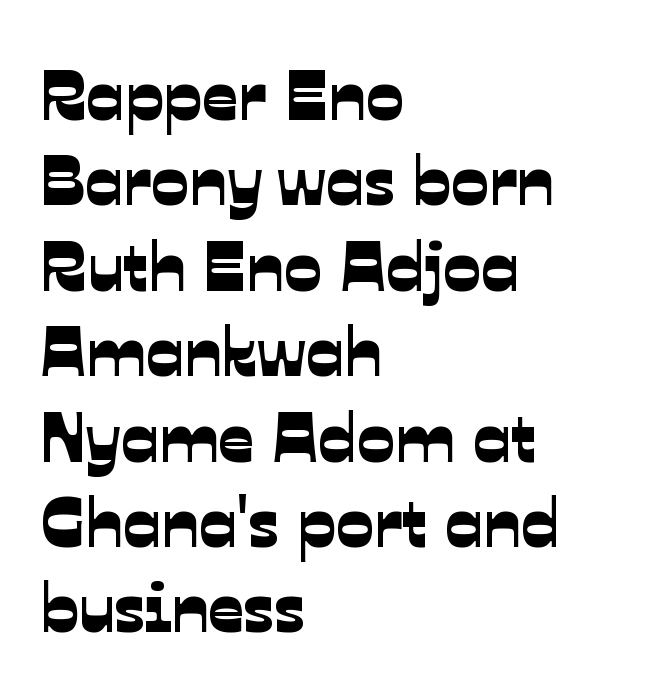
The image shows 70 px sans-serif type; set left-aligned, line spacing 1.22x, normal letter spacing, not underlined; low stroke contrast and a medium x-height.
